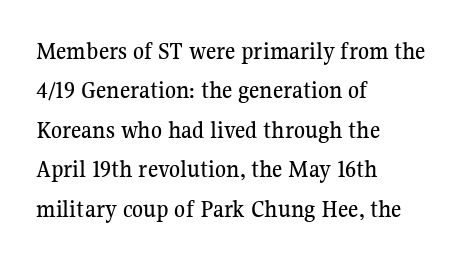
{"italic": "no", "underline": "no", "align": "left", "line_spacing": "normal", "line_spacing_ratio": 1.58, "letter_spacing": "normal", "letter_spacing_em": 0.0, "glyph_px": 25}
